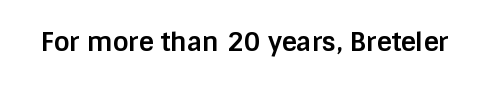
The image shows 26 px bold type, upright; set normal letter spacing, not underlined.
